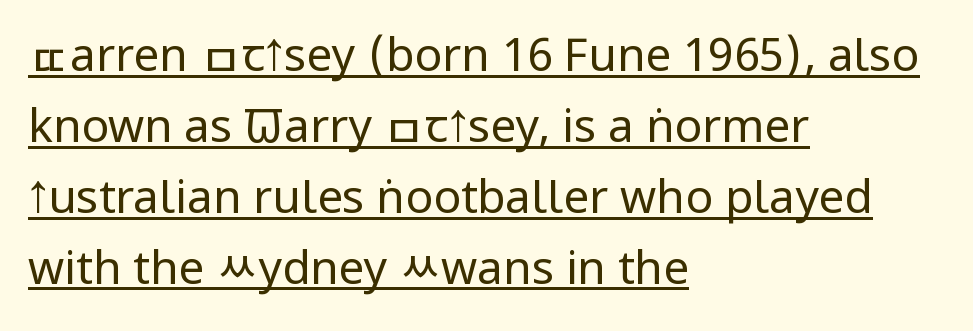
The image shows 46 px regular-weight, condensed sans-serif type, upright; set left-aligned, normal line spacing (1.54x), normal letter spacing, underlined; low stroke contrast and a large x-height.
